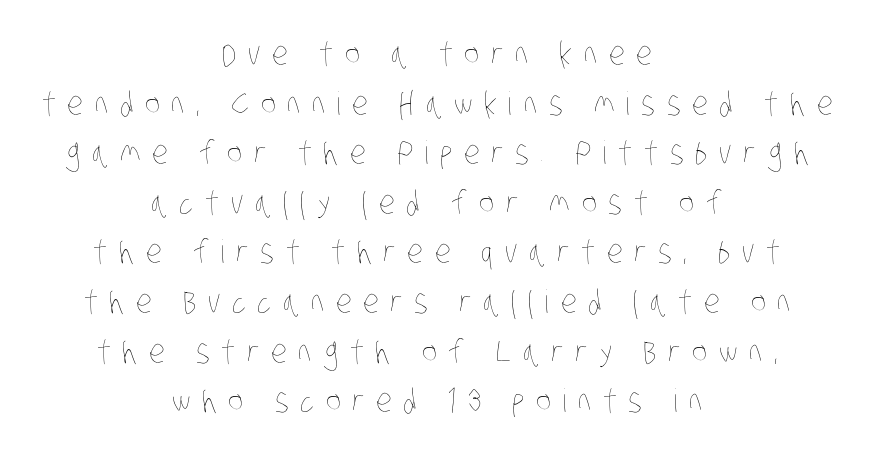
{"bold": "no", "weight": "thin", "width": "condensed", "stroke_contrast": "low", "x_height": "large", "monospaced": "no", "underline": "no", "align": "center", "line_spacing": "normal", "line_spacing_ratio": 1.55, "letter_spacing": "wide", "letter_spacing_em": 0.36, "glyph_px": 32}
